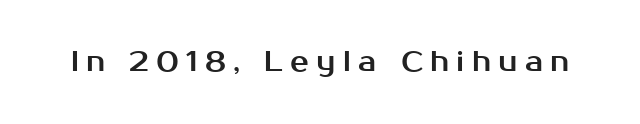
The image shows 28 px sans-serif type, upright; set unusually wide letter spacing (+0.26 em), not underlined; medium stroke contrast and a medium x-height.
